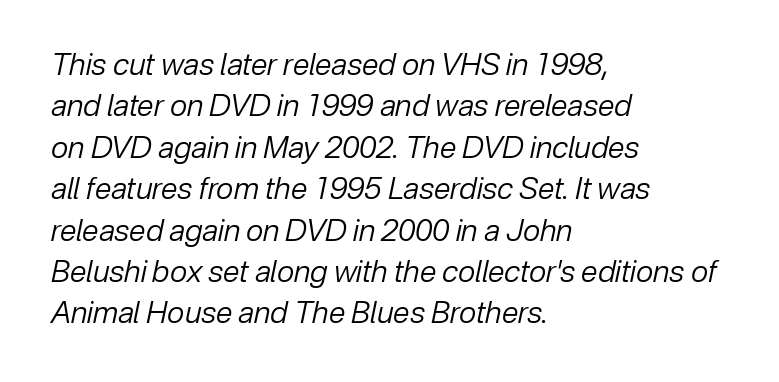
The image shows 30 px regular-weight type, italic (leaning right); set left-aligned, normal line spacing (1.38x), normal letter spacing, not underlined; low stroke contrast and a medium x-height.
